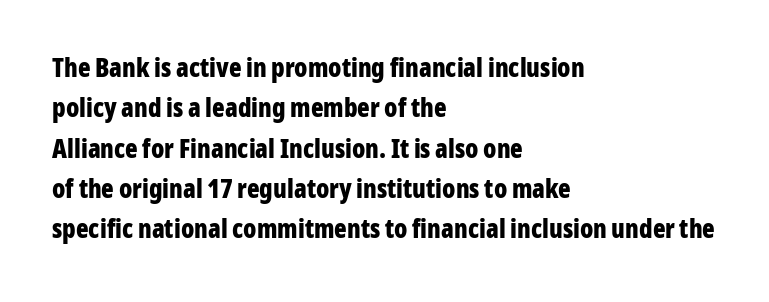
The image shows 26 px bold type, upright; set left-aligned, normal line spacing (1.55x), normal letter spacing, not underlined.
